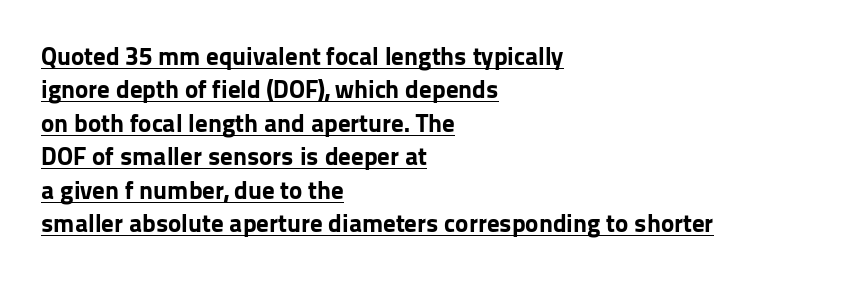
The image shows 25 px bold type, upright; set left-aligned, normal line spacing (1.34x), normal letter spacing, underlined.
